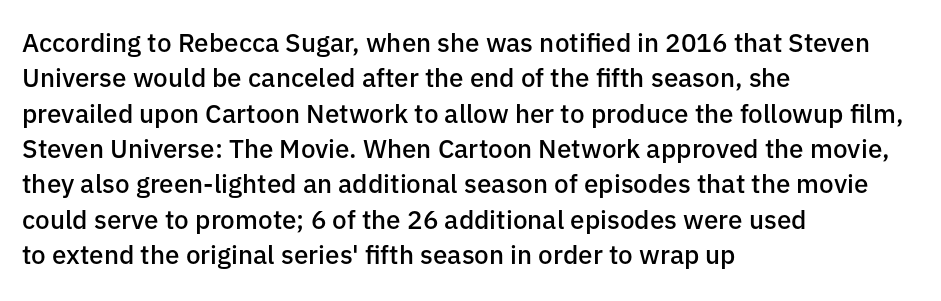
Q: Is the text bold? A: Semi-bold.
Q: Is the text italic (slanted)? A: No, it is upright.
Q: Is the text underlined? A: No.
Q: How is the paragraph aligned? A: Left-aligned.
Q: Is the spacing between letters normal or unusually wide? A: Normal.
Q: Is the spacing between lines tight, normal or loose? A: Normal.
